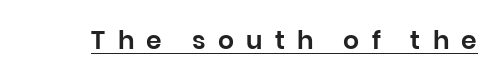
{"italic": "no", "underline": "yes", "letter_spacing": "wide", "letter_spacing_em": 0.49, "glyph_px": 25}
